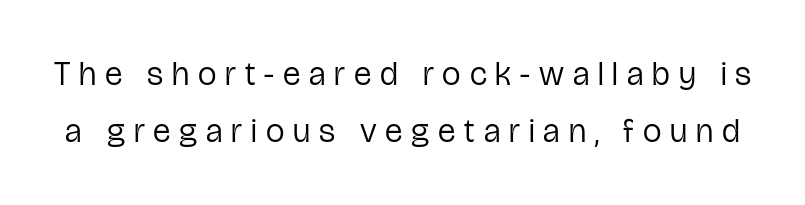
Q: Is the text bold? A: No.
Q: Is the text italic (slanted)? A: No, it is upright.
Q: Is the typeface a serif or a sans-serif typeface? A: Sans-serif.
Q: Is the text underlined? A: No.
Q: Is the spacing between letters normal or unusually wide? A: Unusually wide.
Q: Width (condensed, normal, or wide)? A: Condensed.
Q: Stroke contrast? A: Low.
Q: x-height? A: Medium.
Q: Monospaced? A: No.
